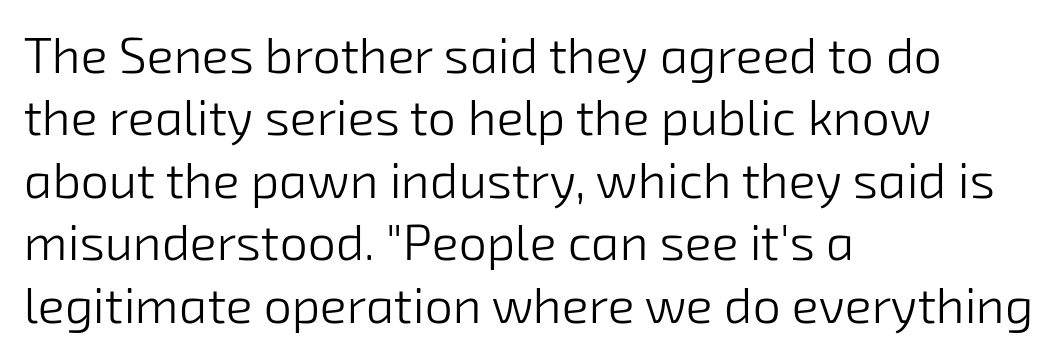
{"serif": "no", "bold": "no", "weight": "light", "width": "normal", "stroke_contrast": "low", "x_height": "medium", "monospaced": "no", "underline": "no", "align": "left", "line_spacing": "normal", "line_spacing_ratio": 1.25, "letter_spacing": "normal", "letter_spacing_em": 0.0, "glyph_px": 50}
